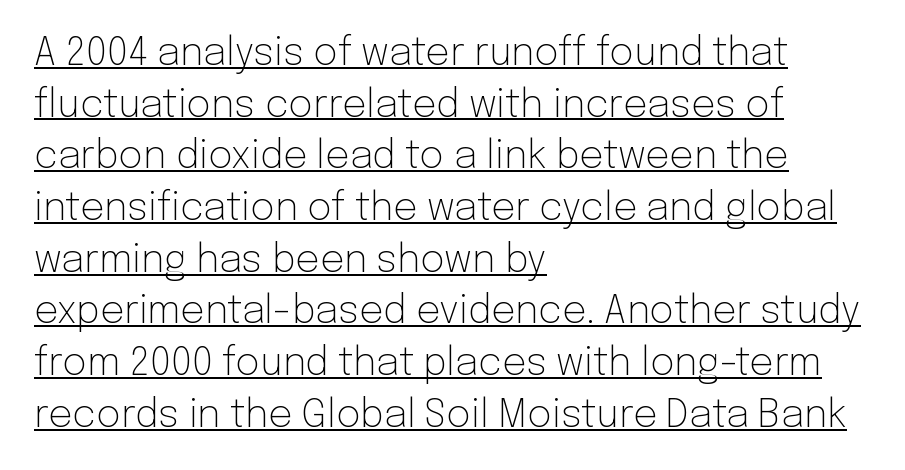
Looks like regular typesetting: each glyph gets only the width it needs. Students, observe the line beneath the letters — that is underlining. The letters stand upright; this is a roman face. The strokes are not fattened; the text isn't bold. Rows of type keep a routine distance in the vertical direction.
